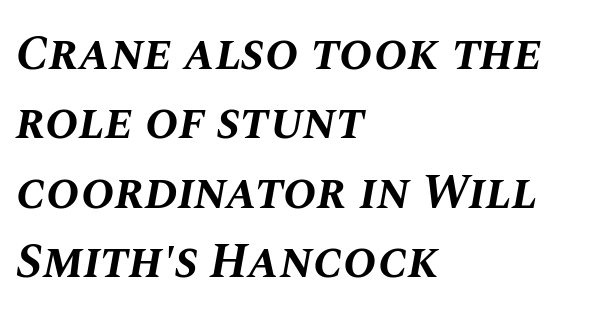
{"italic": "yes", "lean": "right", "slant_degrees": 10, "bold": "yes", "weight": "bold", "width": "normal", "stroke_contrast": "medium", "x_height": "large", "monospaced": "no", "underline": "no", "align": "left", "line_spacing": "normal", "line_spacing_ratio": 1.39, "letter_spacing": "normal", "letter_spacing_em": 0.0, "glyph_px": 50}
